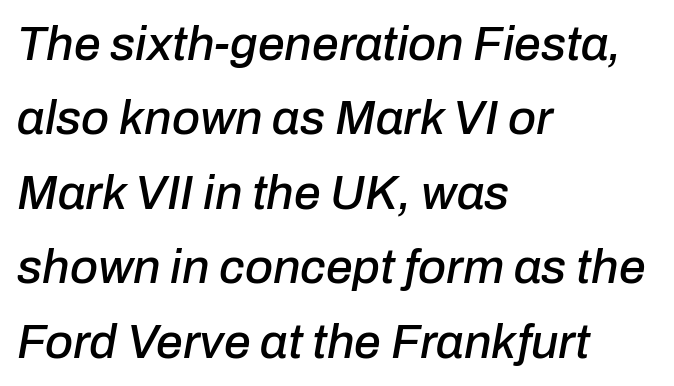
The image shows 48 px text type, italic (leaning right); set left-aligned, normal line spacing (1.55x), normal letter spacing, not underlined; low stroke contrast and a medium x-height.
